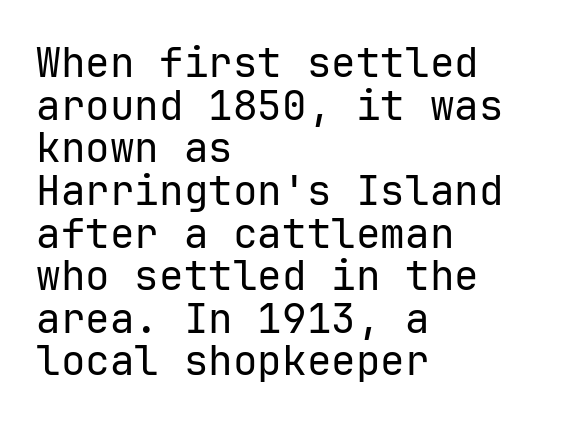
{"serif": "no", "italic": "no", "bold": "no", "weight": "regular", "width": "normal", "stroke_contrast": "low", "x_height": "medium", "monospaced": "yes", "underline": "no", "align": "left", "line_spacing": "tight", "line_spacing_ratio": 1.04, "letter_spacing": "normal", "letter_spacing_em": 0.0, "glyph_px": 41}
